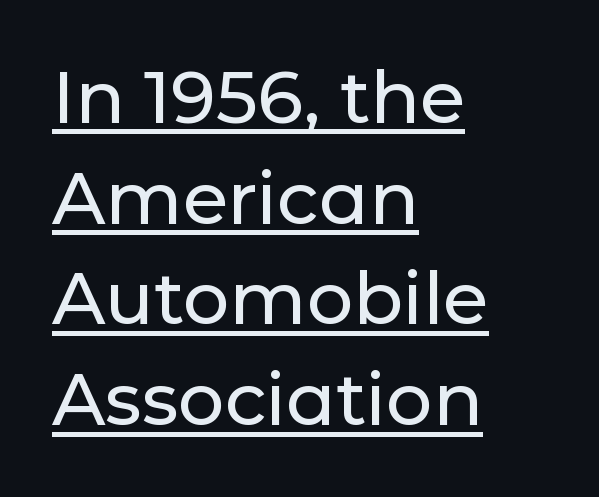
The image shows 73 px sans-serif type, upright; set left-aligned, normal line spacing (1.38x), normal letter spacing, underlined; low stroke contrast and a medium x-height.
